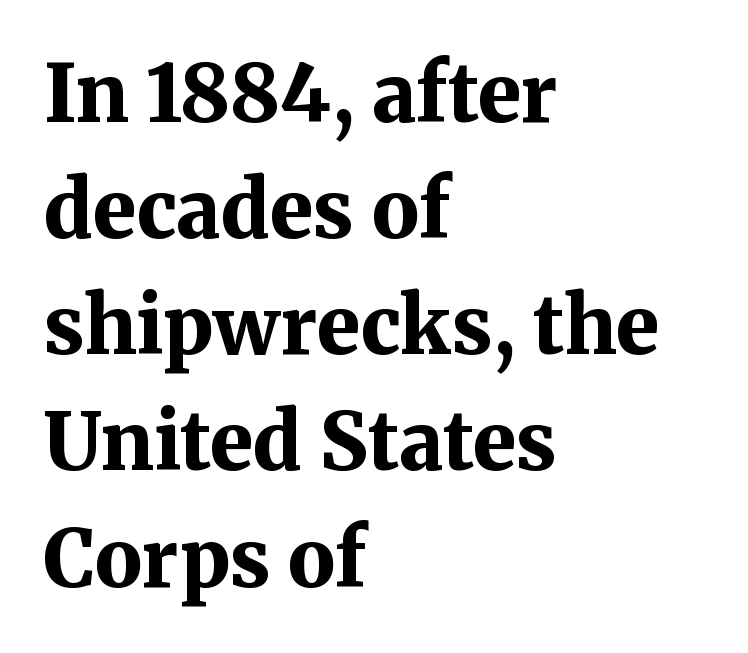
The image shows 79 px bold serif type, upright; set left-aligned, normal line spacing (1.47x), normal letter spacing, not underlined; medium stroke contrast and a medium x-height.
